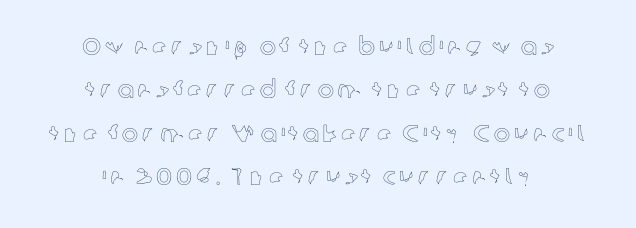
The image shows 24 px text type, upright; set centered, line spacing 1.81x, not underlined.
